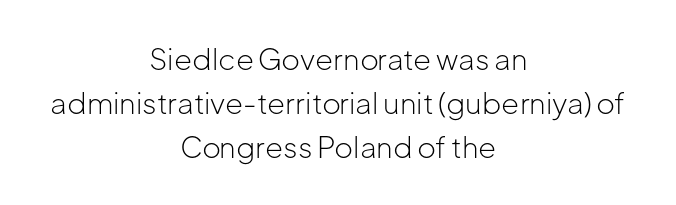
The whitespace from short lines is split evenly between both sides. Nobody drew a line under any word here. Quick note: interline space is typical. The face used here is proportionally spaced, like ordinary book or web type.
